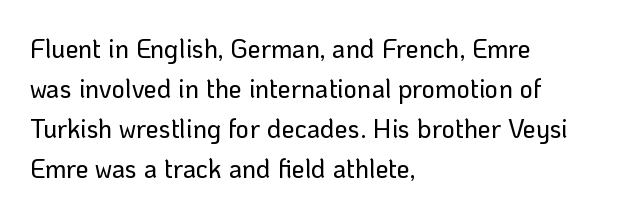
{"italic": "no", "underline": "no", "align": "left", "line_spacing": "normal", "line_spacing_ratio": 1.54, "letter_spacing": "normal", "letter_spacing_em": 0.0, "glyph_px": 26}
